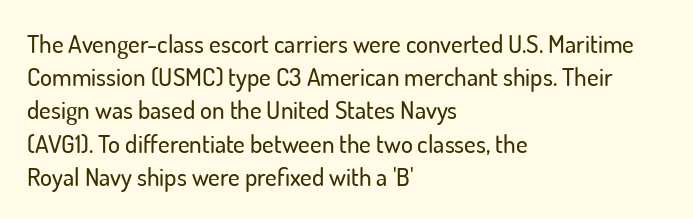
Q: Is the text italic (slanted)? A: No, it is upright.
Q: Is the text underlined? A: No.
Q: How is the paragraph aligned? A: Left-aligned.
Q: Is the spacing between letters normal or unusually wide? A: Normal.
Q: Is the spacing between lines tight, normal or loose? A: Normal.
